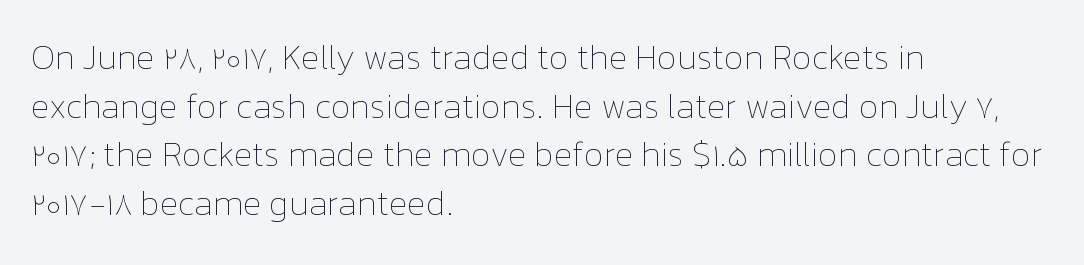
Spacing verdict: proportional, widths tailored to each character. This sample keeps an unexceptional amount of space between lines. Stroke thickness stays within the range of a standard reading face or lighter. A classic flush-left, rag-right setting is used for this passage. Nothing unusual about the tracking: characters are spaced as the font intends. The space beneath each line is pristine and unruled.
